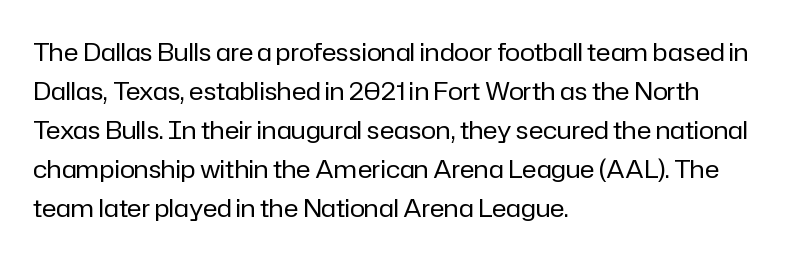
The image shows 25 px text type, upright; set left-aligned, normal line spacing (1.56x), normal letter spacing, not underlined.
